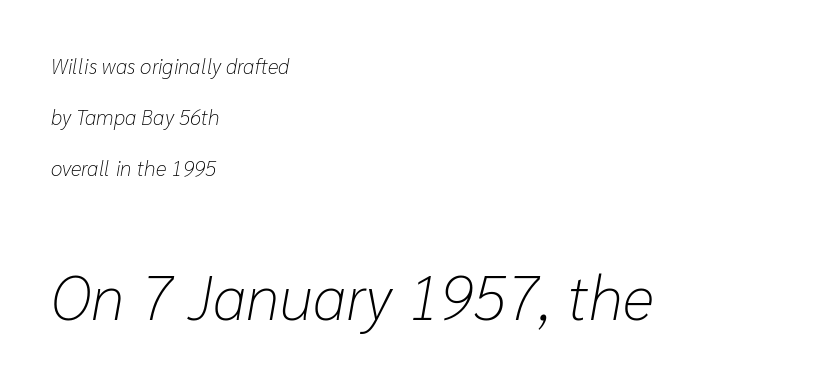
The image shows 62 px light type, italic (leaning right); set left-aligned, loose line spacing (2.42x), normal letter spacing, not underlined; the second (bottom) block is 2.95x larger; low stroke contrast and a medium x-height.
